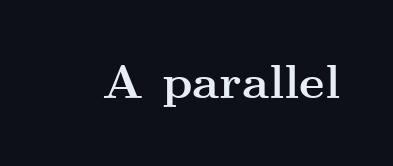
The image shows 48 px semibold, wide serif type, upright; set normal letter spacing, not underlined; medium stroke contrast and a small x-height.
